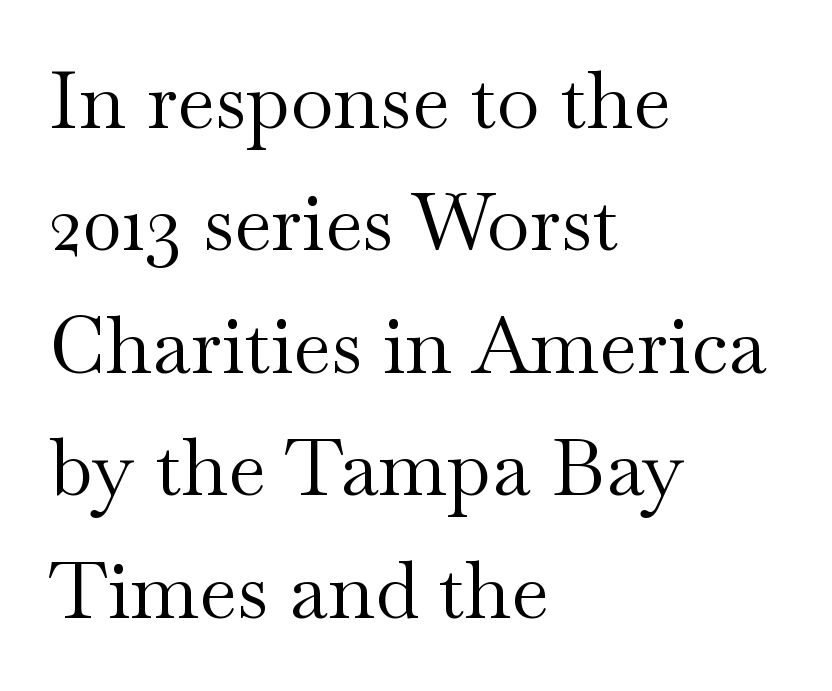
The passage shown is typeset with a serif family. These glyphs show unthickened strokes, regular width or finer. Has an underline been added? It has not. Tracking value appears to be zero — textbook default spacing.
